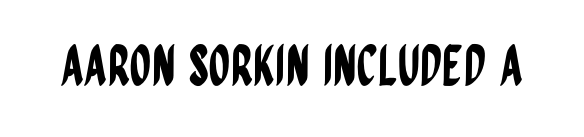
Q: Is the text italic (slanted)? A: No, it is upright.
Q: Is the typeface a serif or a sans-serif typeface? A: Sans-serif.
Q: Is the text underlined? A: No.
Q: Is the spacing between letters normal or unusually wide? A: Normal.
Q: Width (condensed, normal, or wide)? A: Condensed.
Q: Stroke contrast? A: Low.
Q: x-height? A: Large.
Q: Monospaced? A: No.
